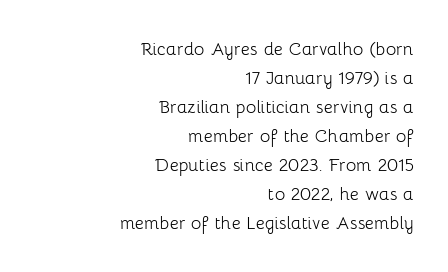
Bold? No — there's no thickening of the strokes. The rendering anchors every line to the right-hand side. Each row of text sits above clean, open space. Nope, not italic — everything's standing straight. Tracking here is standard; glyphs follow each other at the usual distance. Compared with typical paragraphs, the rows here are spaced about the same.
